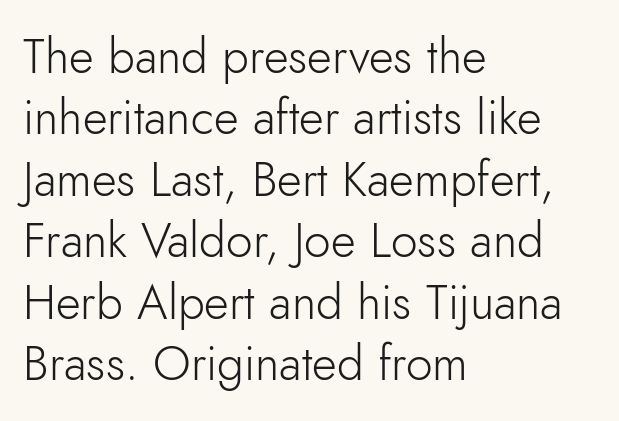
The image shows 48 px light sans-serif type, upright; set left-aligned, normal line spacing (1.28x), normal letter spacing, not underlined; low stroke contrast and a small x-height.
